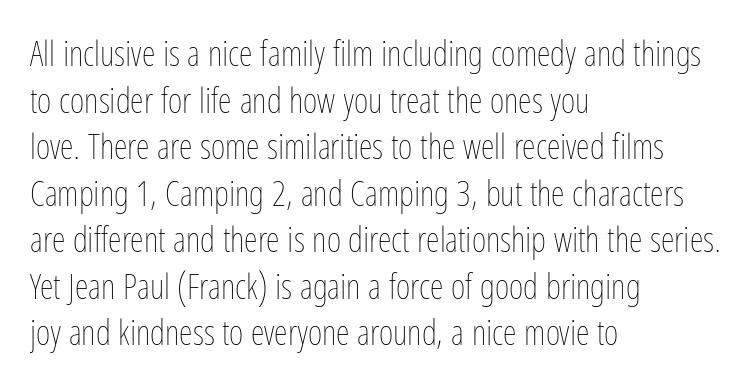
Students, note that the glyphs here touch the page at normal intervals. The passage shown is not bold in any degree. Visually the block forms a straight wall on the left and a jagged coastline on the right. The space beneath each line is pristine and unruled.
